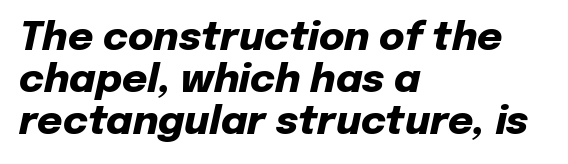
Q: Is the text bold? A: Yes.
Q: Is the text italic (slanted)? A: Yes, it leans right by about 12 degrees.
Q: Is the text underlined? A: No.
Q: How is the paragraph aligned? A: Left-aligned.
Q: Is the spacing between letters normal or unusually wide? A: Normal.
Q: Is the spacing between lines tight, normal or loose? A: Tight.
Q: Width (condensed, normal, or wide)? A: Normal.
Q: Stroke contrast? A: Low.
Q: x-height? A: Medium.
Q: Monospaced? A: No.
